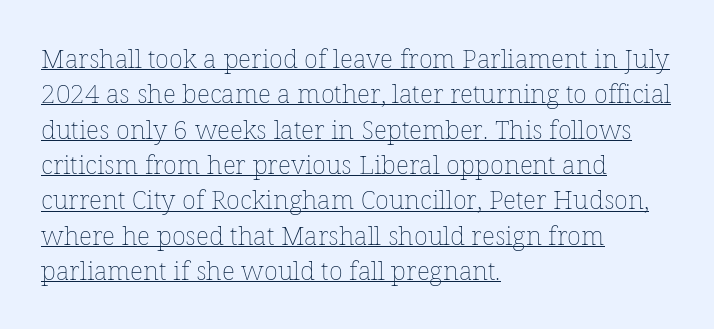
The passage is arranged the way most books set body copy — flush left. The letterforms sit at book weight or below. In terms of leading, this rendering sits right in the middle. A rule runs beneath these lines of type.
